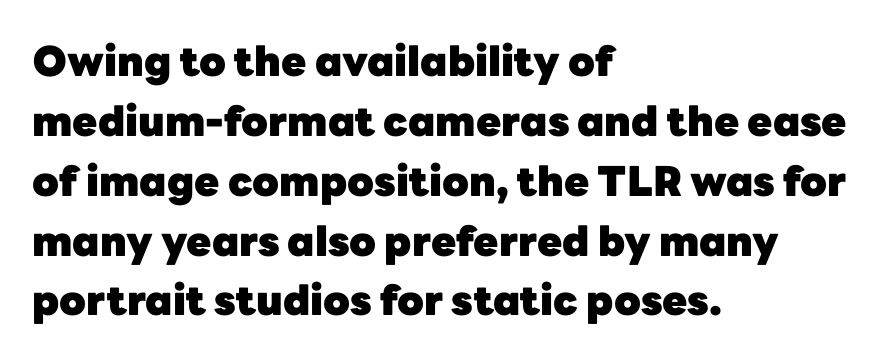
Q: Is the text bold? A: Yes.
Q: Is the text italic (slanted)? A: No, it is upright.
Q: Is the typeface a serif or a sans-serif typeface? A: Sans-serif.
Q: Is the text underlined? A: No.
Q: How is the paragraph aligned? A: Left-aligned.
Q: Is the spacing between letters normal or unusually wide? A: Normal.
Q: Is the spacing between lines tight, normal or loose? A: Normal.
Q: Width (condensed, normal, or wide)? A: Normal.
Q: Stroke contrast? A: Low.
Q: x-height? A: Medium.
Q: Monospaced? A: No.
